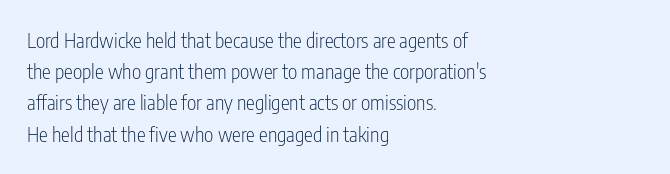
Between one letter and the next there's only the usual sliver of space. Letters rest on an invisible, unmarked baseline. Does the copy run flush right? No — it runs flush left. Nothing heavy about these letters — not bold at all.
